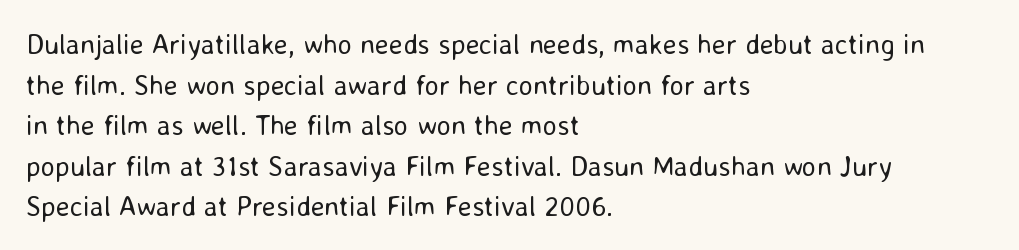
Q: Is the text bold? A: No.
Q: Is the text italic (slanted)? A: No, it is upright.
Q: Is the typeface a serif or a sans-serif typeface? A: Sans-serif.
Q: Is the text underlined? A: No.
Q: How is the paragraph aligned? A: Left-aligned.
Q: Is the spacing between letters normal or unusually wide? A: Normal.
Q: Is the spacing between lines tight, normal or loose? A: Normal.
Q: Width (condensed, normal, or wide)? A: Normal.
Q: Stroke contrast? A: Low.
Q: x-height? A: Medium.
Q: Monospaced? A: No.
